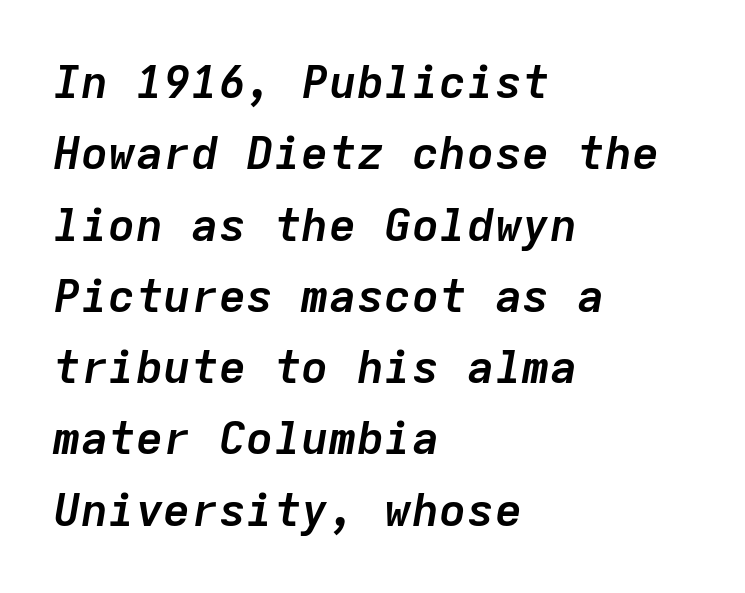
Each new line begins a customary step beneath the previous one. Just letters on the line, the space beneath them empty. The passage shown is typed in a monospace face where columns stay perfectly aligned. Short and long lines alike share a common starting point at left. Designer's note — italics engaged.
